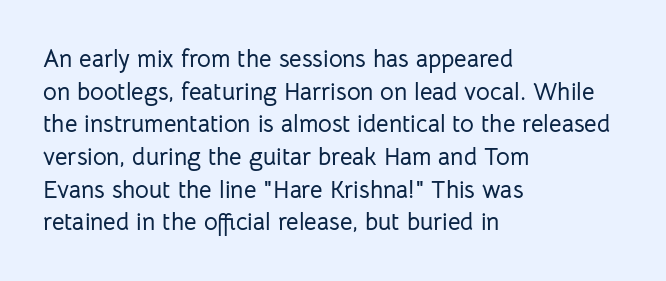
The image shows 24 px text type, upright; set left-aligned, normal line spacing (1.36x), normal letter spacing, not underlined.
